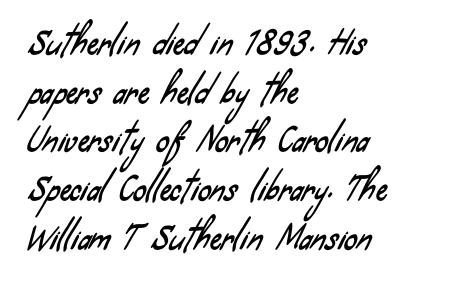
The image shows 32 px condensed sans-serif type; set left-aligned, normal line spacing (1.52x), normal letter spacing, not underlined; low stroke contrast and a small x-height.
